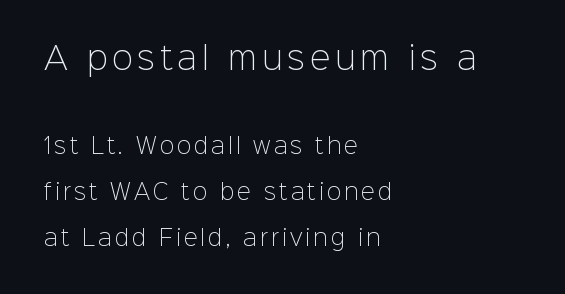
Block one is the big one; block two sits smaller underneath. A light-to-regular cut is what we see here. Short and long lines alike share a common starting point at left. The face used here is proportionally spaced, like ordinary book or web type.
